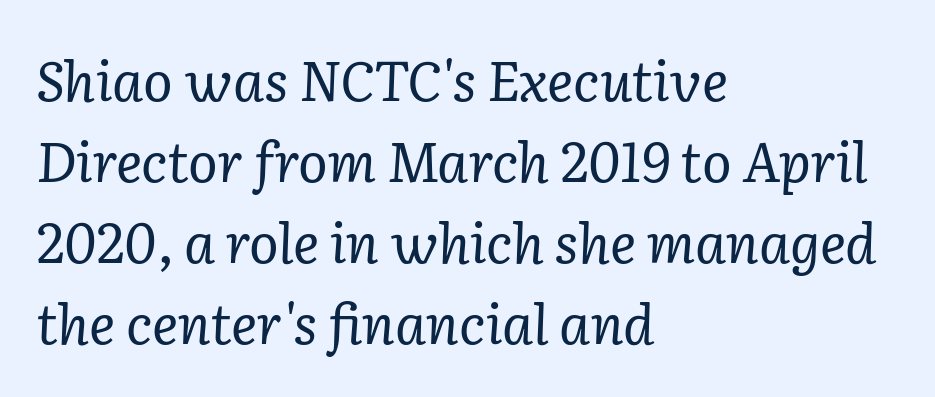
Q: Is the text bold? A: No.
Q: Is the text italic (slanted)? A: Yes, it leans right by about 2 degrees.
Q: Is the typeface a serif or a sans-serif typeface? A: Serif.
Q: Is the text underlined? A: No.
Q: How is the paragraph aligned? A: Left-aligned.
Q: Is the spacing between letters normal or unusually wide? A: Normal.
Q: Is the spacing between lines tight, normal or loose? A: Normal.
Q: Width (condensed, normal, or wide)? A: Normal.
Q: Stroke contrast? A: Low.
Q: x-height? A: Medium.
Q: Monospaced? A: No.
